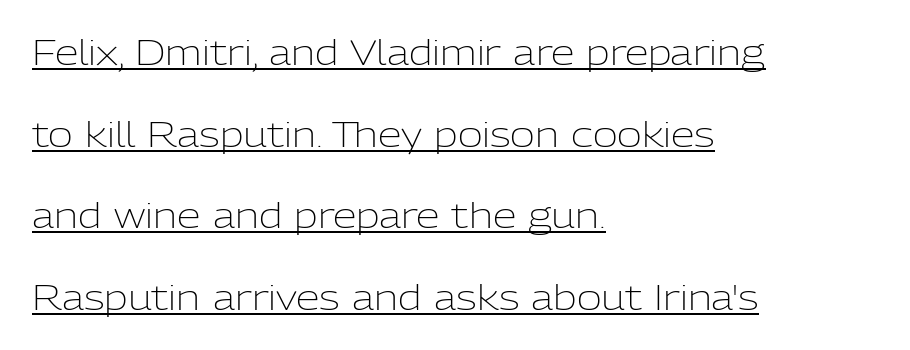
Looks like someone drew a line under every word here. The typesetter chose a ragged-right arrangement here. This sample has the flowing, uneven cadence of proportional lettering. Widely set lines give the paragraph a tall, airy silhouette.
